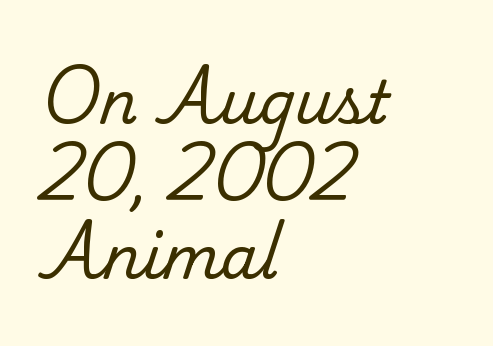
The image shows 60 px regular-weight serif type; set left-aligned, normal line spacing (1.29x), normal letter spacing, not underlined; low stroke contrast and a small x-height.
